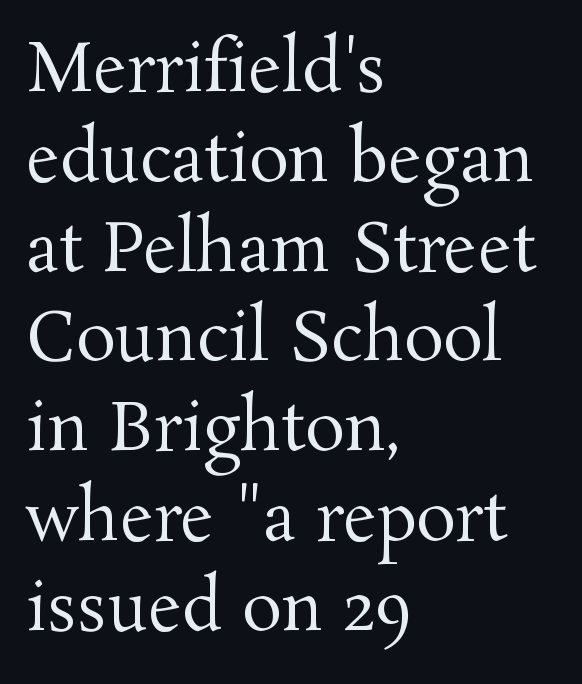
The image shows 66 px regular-weight serif type, upright; set left-aligned, normal line spacing (1.36x), normal letter spacing, not underlined; medium stroke contrast and a medium x-height.
